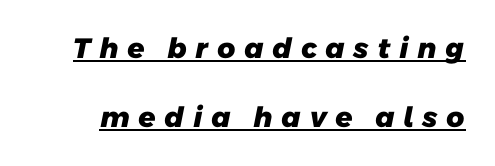
{"serif": "no", "bold": "yes", "weight": "heavy", "width": "normal", "stroke_contrast": "low", "x_height": "medium", "monospaced": "no", "underline": "yes", "line_spacing": "loose", "line_spacing_ratio": 2.47, "letter_spacing": "wide", "letter_spacing_em": 0.28, "glyph_px": 28}
